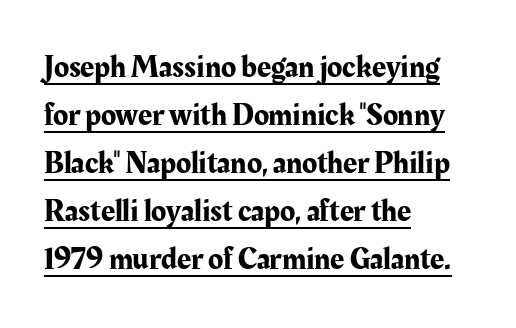
Q: Is the text italic (slanted)? A: No, it is upright.
Q: Is the typeface a serif or a sans-serif typeface? A: Serif.
Q: Is the text underlined? A: Yes.
Q: How is the paragraph aligned? A: Left-aligned.
Q: Is the spacing between letters normal or unusually wide? A: Normal.
Q: Is the spacing between lines tight, normal or loose? A: Normal.
Q: Width (condensed, normal, or wide)? A: Normal.
Q: Stroke contrast? A: Medium.
Q: x-height? A: Medium.
Q: Monospaced? A: No.
